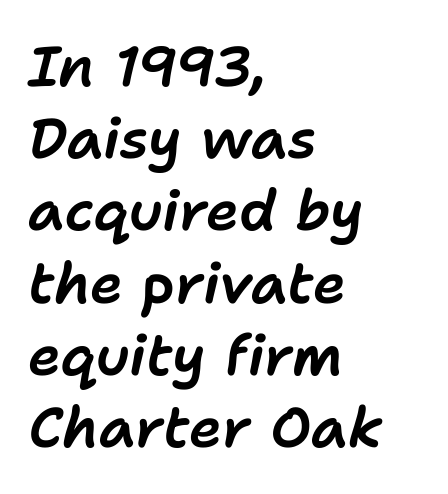
Descenders are the only things crossing below the line. Italic? Definitely — the glyphs are oblique. Students, observe: this is what conventionally led text looks like. Caption: multi-line text, flush left, ragged right.
